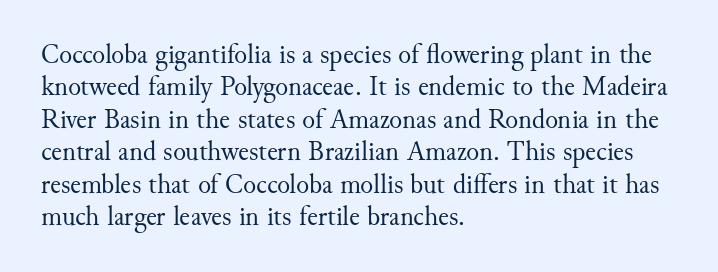
Q: Is the text bold? A: No.
Q: Is the text italic (slanted)? A: No, it is upright.
Q: Is the text underlined? A: No.
Q: How is the paragraph aligned? A: Left-aligned.
Q: Is the spacing between letters normal or unusually wide? A: Normal.
